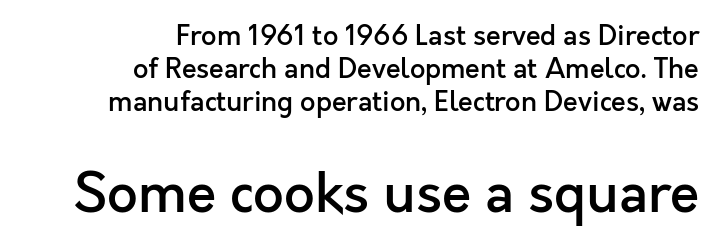
Q: Is the text bold? A: Semi-bold.
Q: Is the text italic (slanted)? A: No, it is upright.
Q: Is the typeface a serif or a sans-serif typeface? A: Sans-serif.
Q: Is the text underlined? A: No.
Q: How is the paragraph aligned? A: Right-aligned.
Q: Is the spacing between letters normal or unusually wide? A: Normal.
Q: Which block of text is set in a larger size, the first (top) or the second (bottom)? A: The second (bottom) one.
Q: Width (condensed, normal, or wide)? A: Normal.
Q: x-height? A: Medium.
Q: Monospaced? A: No.
